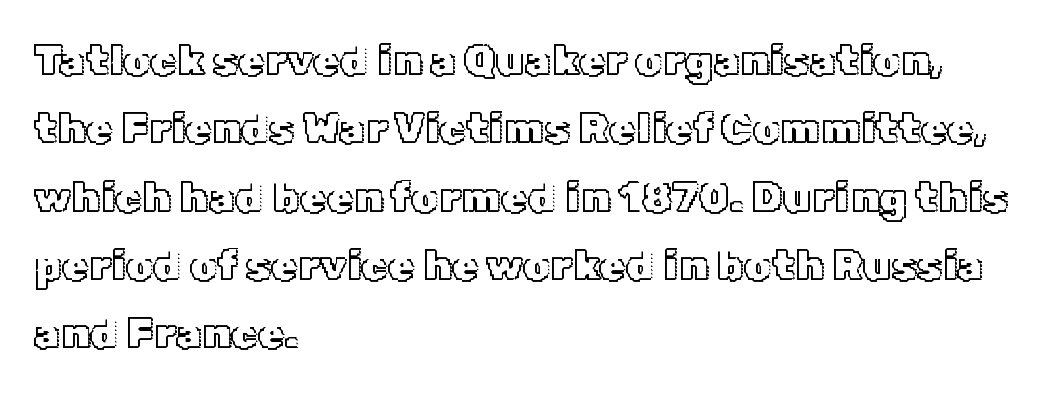
Line starts are locked; line ends wander. Nobody drew a line under any word here. The lines sit at an ordinary, default distance from one another. Each letter keeps its own natural width here, so spacing adapts to shape. Italic? Not at all — the glyphs are vertical. Words appear dense and cohesive because spacing is normal.
